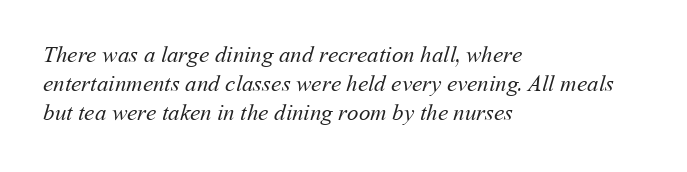
Q: Is the text bold? A: No.
Q: Is the text underlined? A: No.
Q: How is the paragraph aligned? A: Left-aligned.
Q: Is the spacing between letters normal or unusually wide? A: Normal.
Q: Is the spacing between lines tight, normal or loose? A: Normal.
